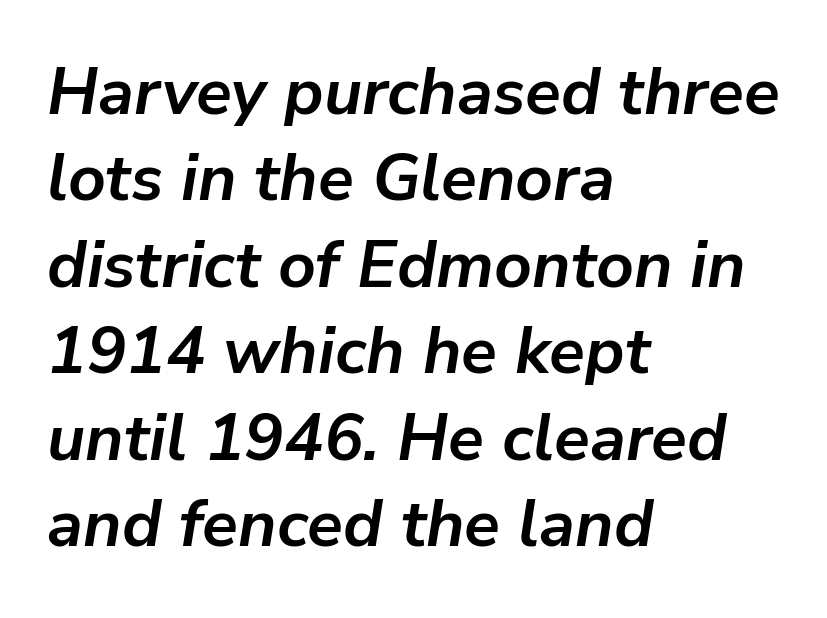
A typesetter would mark this as italic. The tracking reads as untouched default to a designer's eye. Rule under the text: the space is simply empty. The passage shown is emphatically bold. Interline gaps are of average width in this sample. Is this a fixed-width face? No — the glyphs have proportional, varying widths.
